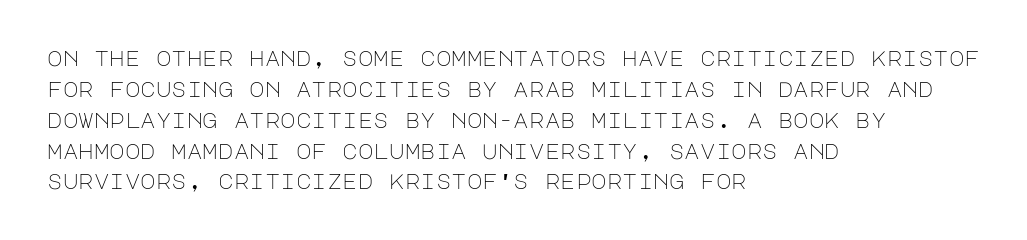
Q: Is the text bold? A: No.
Q: Is the text italic (slanted)? A: No, it is upright.
Q: Is the text underlined? A: No.
Q: How is the paragraph aligned? A: Left-aligned.
Q: Is the spacing between letters normal or unusually wide? A: Normal.
Q: Is the spacing between lines tight, normal or loose? A: Normal.
